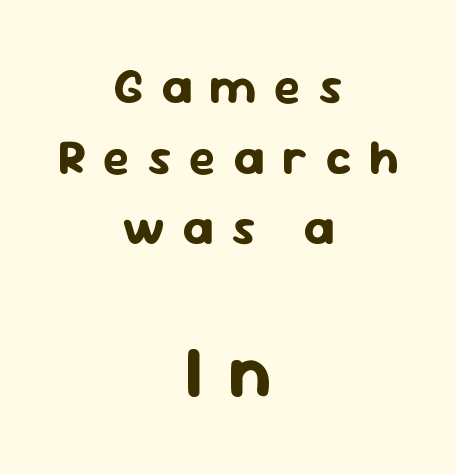
The image shows 73 px bold sans-serif type, upright; set centered, normal line spacing (1.44x), unusually wide letter spacing (+0.36 em), not underlined; the second (bottom) block is 1.49x larger; low stroke contrast and a medium x-height.
